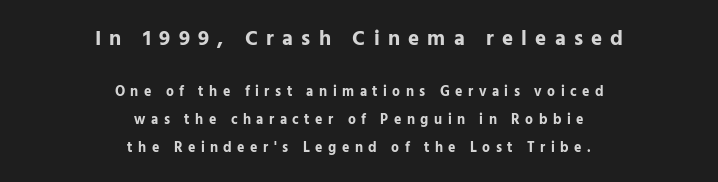
Q: Is the text bold? A: Yes.
Q: Is the text italic (slanted)? A: No, it is upright.
Q: Is the text underlined? A: No.
Q: How is the paragraph aligned? A: Centered.
Q: Is the spacing between letters normal or unusually wide? A: Unusually wide.
Q: Is the spacing between lines tight, normal or loose? A: Loose.
Q: Which block of text is set in a larger size, the first (top) or the second (bottom)? A: The first (top) one.
